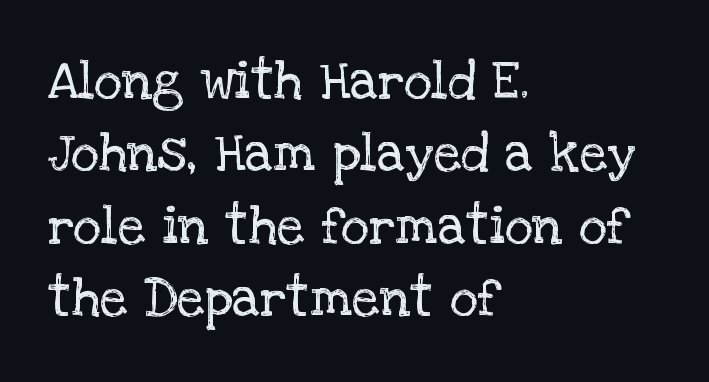
Q: Is the text bold? A: No.
Q: Is the text italic (slanted)? A: No, it is upright.
Q: Is the typeface a serif or a sans-serif typeface? A: Serif.
Q: Is the text underlined? A: No.
Q: How is the paragraph aligned? A: Left-aligned.
Q: Is the spacing between letters normal or unusually wide? A: Normal.
Q: Is the spacing between lines tight, normal or loose? A: Normal.
Q: Width (condensed, normal, or wide)? A: Normal.
Q: Stroke contrast? A: Low.
Q: x-height? A: Large.
Q: Monospaced? A: No.
